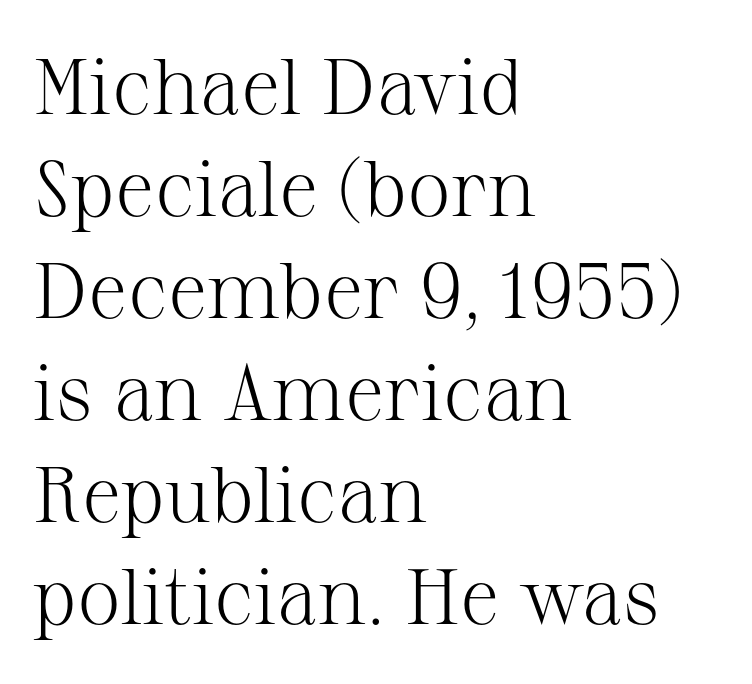
The image shows 79 px light serif type, upright; set left-aligned, normal line spacing (1.29x), normal letter spacing, not underlined; medium stroke contrast and a medium x-height.
